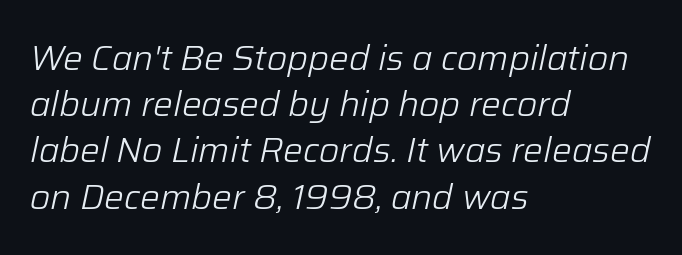
Q: Is the text bold? A: No.
Q: Is the text italic (slanted)? A: Yes, it leans right by about 12 degrees.
Q: Is the text underlined? A: No.
Q: How is the paragraph aligned? A: Left-aligned.
Q: Is the spacing between letters normal or unusually wide? A: Normal.
Q: Is the spacing between lines tight, normal or loose? A: Normal.
Q: Width (condensed, normal, or wide)? A: Normal.
Q: Stroke contrast? A: Low.
Q: x-height? A: Medium.
Q: Monospaced? A: No.
